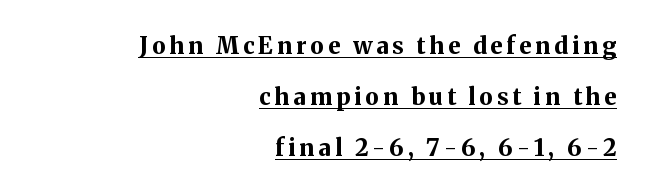
The image shows 23 px bold type, upright; set right-aligned, loose line spacing (2.22x), underlined.
